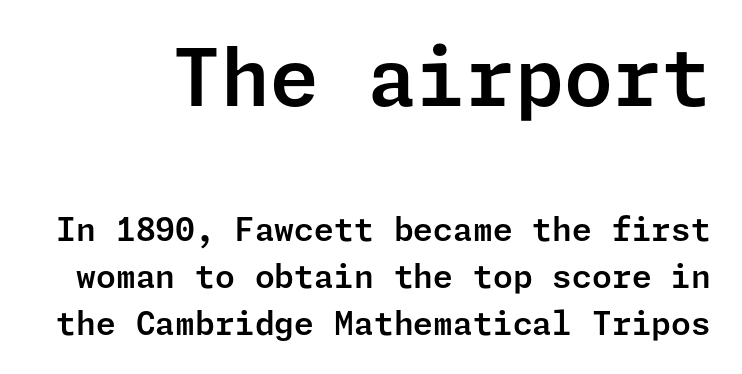
{"serif": "no", "italic": "no", "width": "normal", "stroke_contrast": "low", "x_height": "medium", "underline": "no", "line_spacing": "normal", "line_spacing_ratio": 1.47, "letter_spacing": "normal", "letter_spacing_em": 0.0, "larger_block": "first", "size_ratio": 2.47, "glyph_px": 79}
